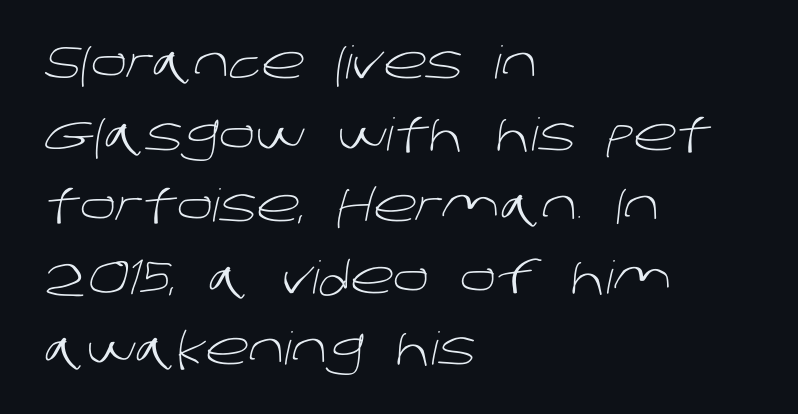
{"serif": "no", "bold": "no", "weight": "light", "width": "normal", "stroke_contrast": "low", "x_height": "large", "monospaced": "no", "underline": "no", "align": "left", "line_spacing": "normal", "line_spacing_ratio": 1.59, "letter_spacing": "normal", "letter_spacing_em": 0.0, "glyph_px": 45}
